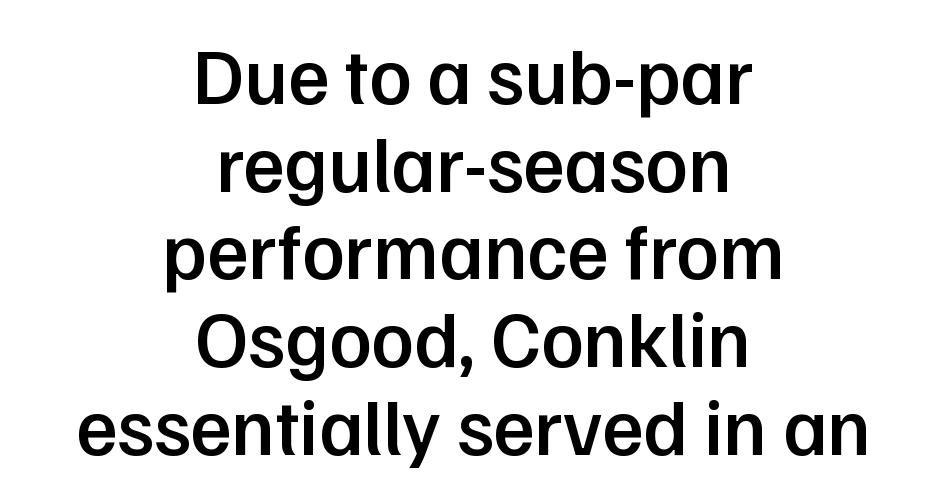
Short and long lines alike share a common midpoint. The strip under each line holds only bare page. Note the varied advance widths — an 'i' is clearly narrower than an 'm'. These words are printed semibold, heavier than regular yet not bold. Quick note: not italic, upright. Serifs: no, the terminals of the letterforms are clean.
